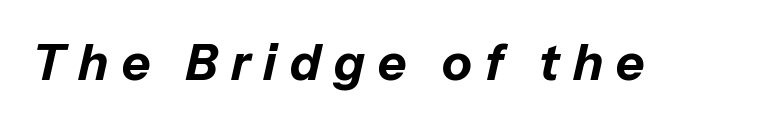
Looks like regular typesetting: each glyph gets only the width it needs. A typesetter would call this heavily tracked-out type. Style check: oblique. The strokes are fattened all the way to bold.
